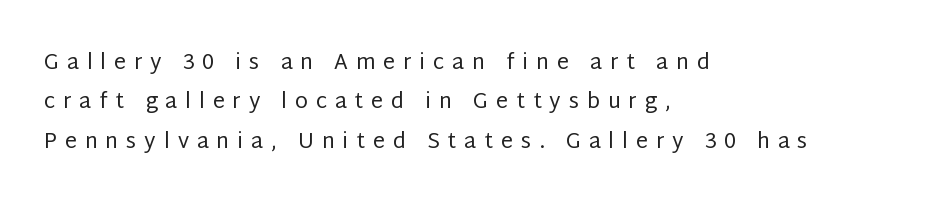
Q: Is the text bold? A: No.
Q: Is the text italic (slanted)? A: No, it is upright.
Q: Is the text underlined? A: No.
Q: How is the paragraph aligned? A: Left-aligned.
Q: Is the spacing between letters normal or unusually wide? A: Unusually wide.
